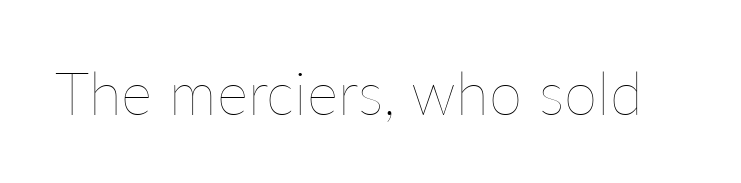
Each word holds together tightly as a unit, with standard inter-letter gaps. The type sits square on the baseline with zero lean. Words float on clear page, feet unadorned. No chunkiness to these letters — they're not bold. The rendering uses natural spacing where letterforms have individual widths.
